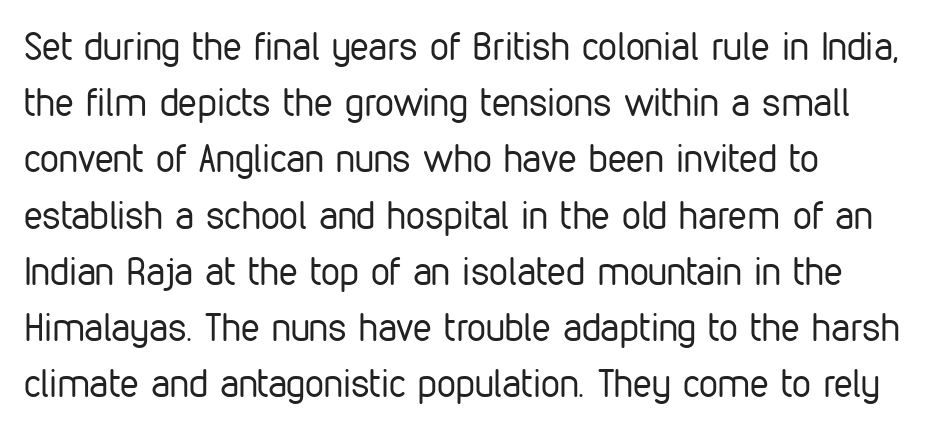
The image shows 38 px regular-weight, condensed sans-serif type, upright; set normal line spacing (1.48x), normal letter spacing, not underlined; low stroke contrast and a medium x-height.
